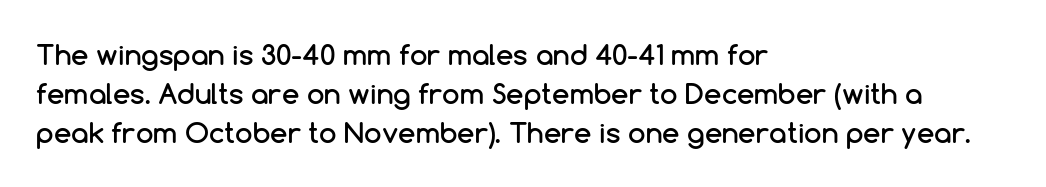
This block has exactly the height ordinary leading produces. Horizontally, the lines are justified to the leading edge only. Each letter keeps its own natural width here, so spacing adapts to shape. Observe the ordinary spacing: letters are neighbours, not strangers. Font category for this specimen: sans-serif.
